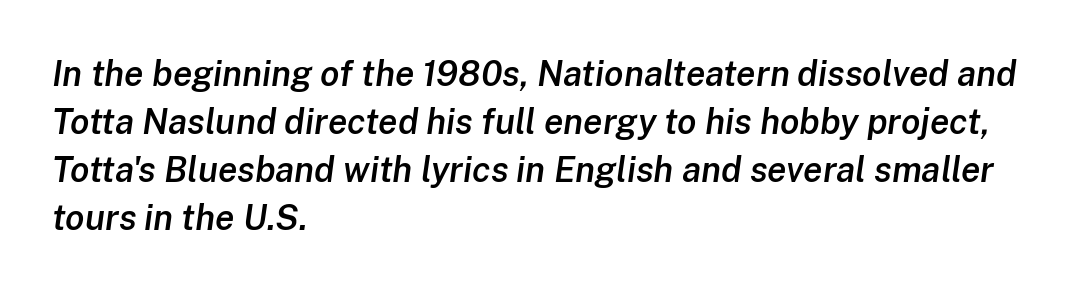
The image shows 35 px semibold type, italic (leaning right); set left-aligned, normal line spacing (1.37x), normal letter spacing, not underlined; low stroke contrast and a medium x-height.
